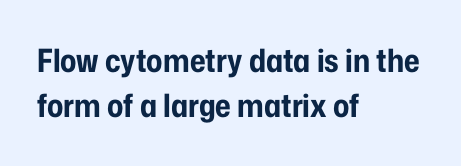
The image shows 32 px bold, condensed sans-serif type, upright; set left-aligned, normal line spacing (1.42x), normal letter spacing, not underlined; low stroke contrast and a medium x-height.
